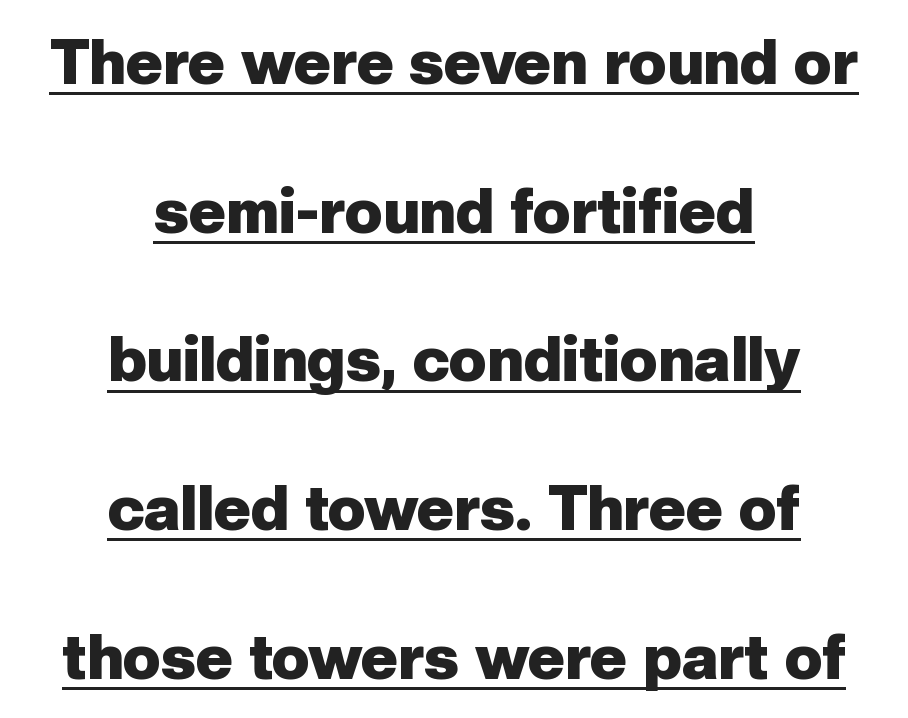
Q: Is the text bold? A: Yes.
Q: Is the text italic (slanted)? A: No, it is upright.
Q: Is the typeface a serif or a sans-serif typeface? A: Sans-serif.
Q: Is the text underlined? A: Yes.
Q: How is the paragraph aligned? A: Centered.
Q: Is the spacing between letters normal or unusually wide? A: Normal.
Q: Is the spacing between lines tight, normal or loose? A: Loose.
Q: Width (condensed, normal, or wide)? A: Normal.
Q: Stroke contrast? A: Low.
Q: x-height? A: Medium.
Q: Monospaced? A: No.
